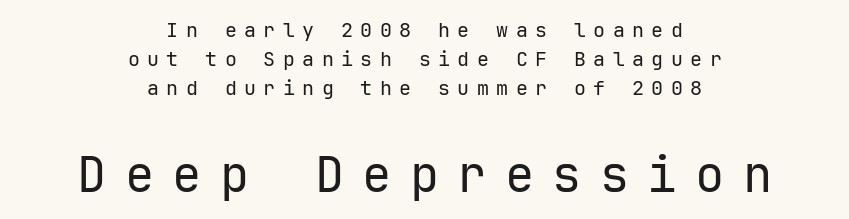
Whoever set this chose a conventional vertical rhythm. On a weight scale, this lands at 450 or below. Honestly, the letter spacing is so wide it's the main thing you notice. Fixed-width glyphs throughout — classic coding-font behaviour.
